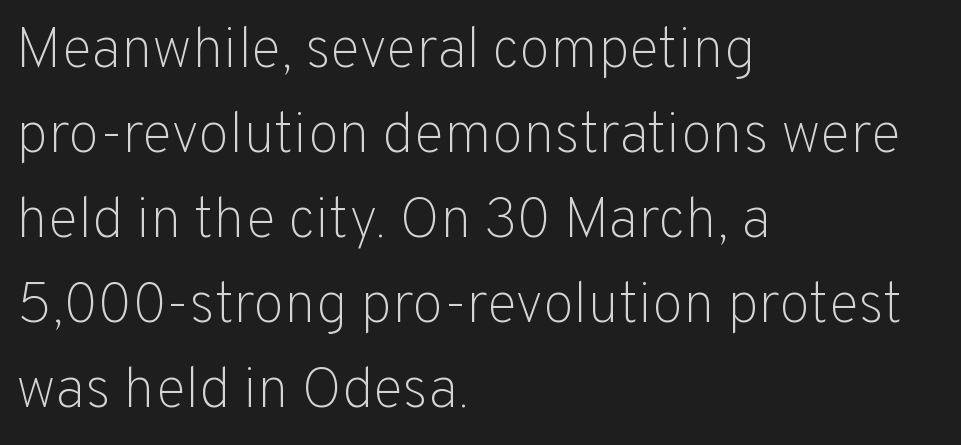
{"serif": "no", "italic": "no", "bold": "no", "weight": "light", "width": "normal", "stroke_contrast": "low", "x_height": "medium", "monospaced": "no", "underline": "no", "align": "left", "line_spacing": "normal", "line_spacing_ratio": 1.49, "letter_spacing": "normal", "letter_spacing_em": 0.0, "glyph_px": 57}
